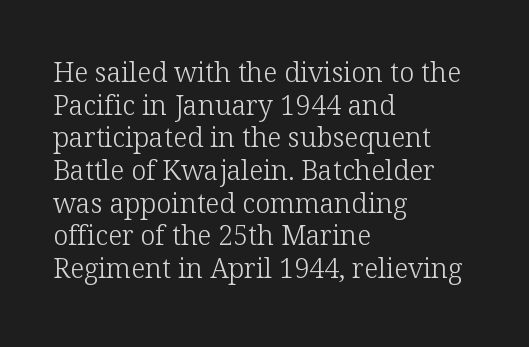
What stands out about the letter spacing? Nothing — it is the standard amount. This is not heavy type; no bold has been used. Just letters on the line, the space beneath them empty. Notice how the stems are strictly vertical — no italics here. This rendering uses left alignment, leaving the right contour irregular.
